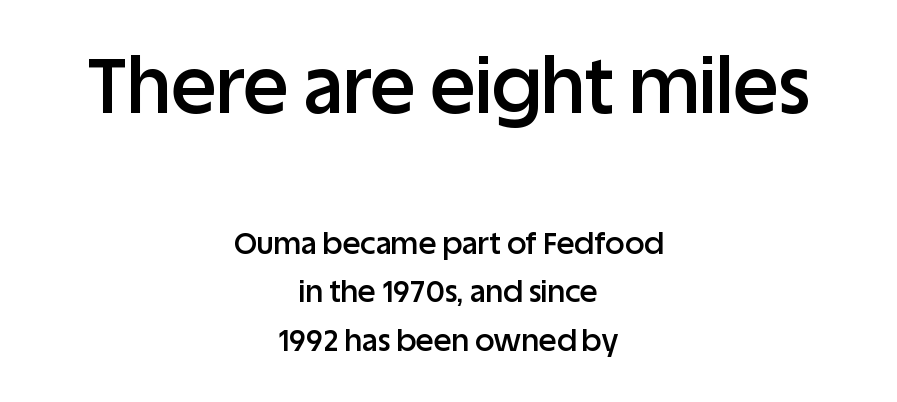
The image shows 76 px semibold sans-serif type, upright; set centered, normal line spacing (1.61x), normal letter spacing, not underlined; the first (top) block is 2.53x larger; low stroke contrast and a large x-height.
